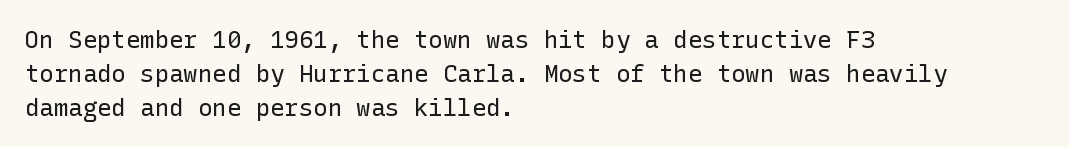
Decoration check: the copy has no underline. Teacher's note: observe the even left margin — that is flush-left alignment. Interline gaps are of average width in this sample. No chunkiness to these letters — they're not bold. These lines were composed using upright roman letters.
